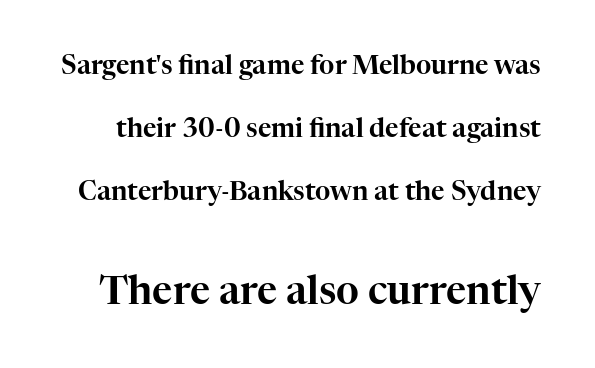
The image shows 39 px serif type, upright; set loose line spacing (2.42x), normal letter spacing, not underlined; the second (bottom) block is 1.5x larger; high stroke contrast and a medium x-height.
